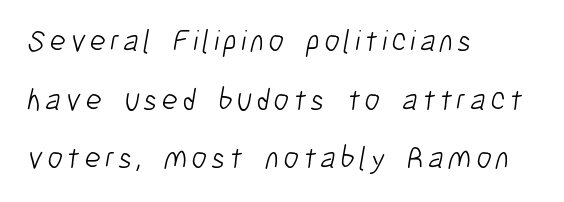
A typesetter would label this face a sans. This rendering features lettering with no underline. The strokes are not fattened; the text isn't bold. The lines are quadded left. The letters advance in unequal steps, a hallmark of proportional type.
